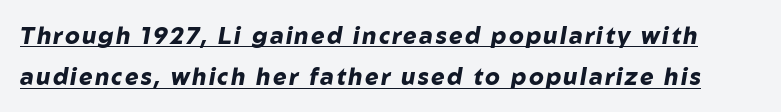
{"italic": "yes", "lean": "right", "slant_degrees": 10, "bold": "yes", "underline": "yes", "line_spacing_ratio": 1.79, "glyph_px": 23}
